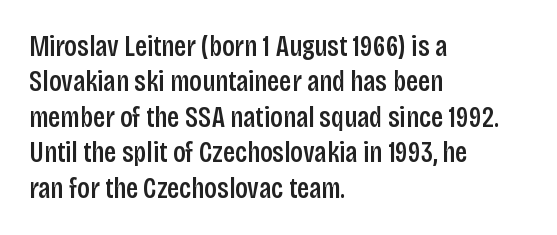
The image shows 29 px semibold, condensed sans-serif type, upright; set left-aligned, line spacing 1.22x, normal letter spacing, not underlined; low stroke contrast and a large x-height.
